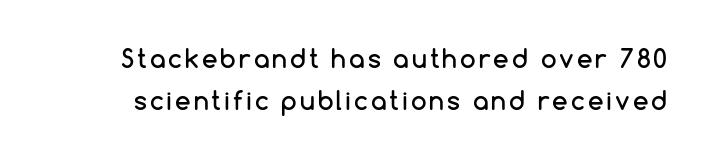
The space beneath each line is pristine and unruled. Interline gaps are of average width in this sample. Tall strokes in this sample are plumb rather than angled.
